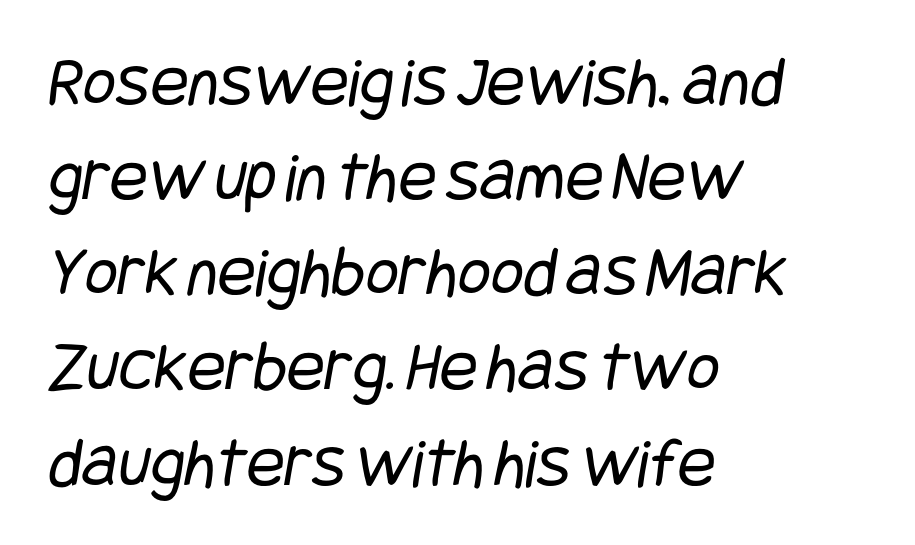
The image shows 71 px regular-weight, condensed sans-serif type; set left-aligned, normal line spacing (1.34x), normal letter spacing, not underlined; low stroke contrast and a large x-height.
